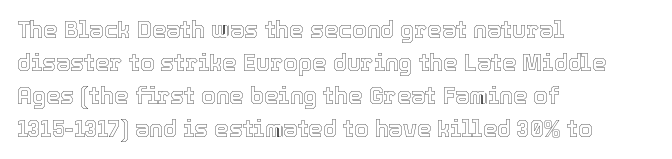
The image shows 23 px text type, upright; set left-aligned, normal line spacing (1.43x), normal letter spacing, not underlined.
